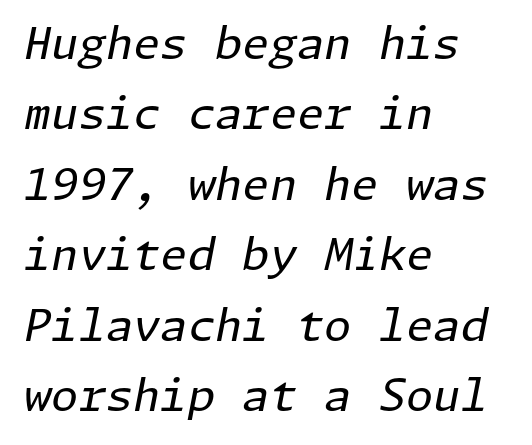
Q: Is the text bold? A: No.
Q: Is the text italic (slanted)? A: Yes, it leans right by about 11 degrees.
Q: Is the text underlined? A: No.
Q: How is the paragraph aligned? A: Left-aligned.
Q: Is the spacing between letters normal or unusually wide? A: Normal.
Q: Is the spacing between lines tight, normal or loose? A: Normal.
Q: Width (condensed, normal, or wide)? A: Normal.
Q: Stroke contrast? A: Low.
Q: x-height? A: Medium.
